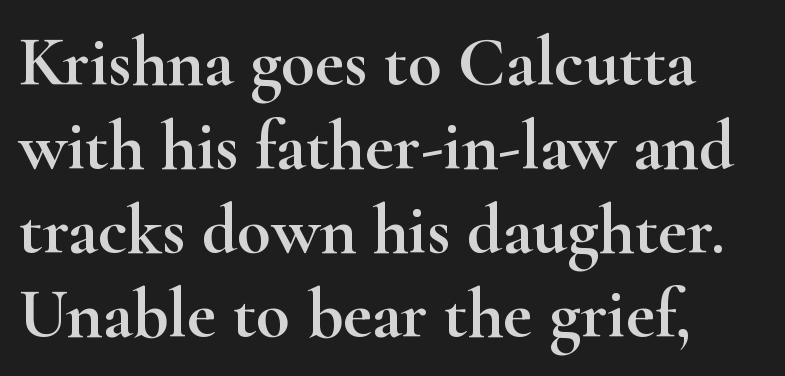
Examine the stroke ends and you'll spot serifs. This sample has the flowing, uneven cadence of proportional lettering. Compared with typical body copy, the letter spacing here is the same. In terms of posture, this sample is upright. Underlining? Definitely not there.
